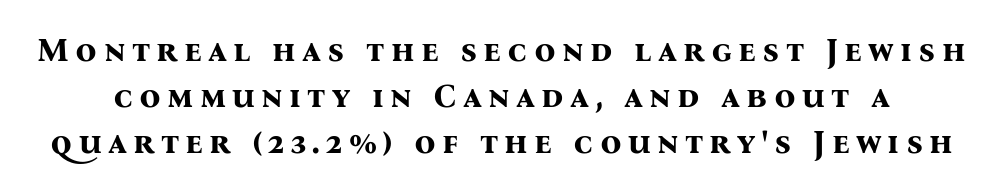
The space beneath each line is pristine and unruled. In terms of weight, the rendering is a true, heavy bold. The rows are spaced the way most documents space them. Character widths vary here, with narrow letters taking less room than wide ones. The rendering shows small feet on the letterforms — a serif design. Do the letters lean? They stand straight.
